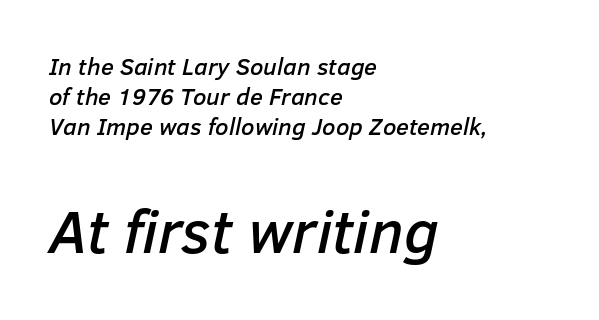
Spacing verdict: proportional, widths tailored to each character. The strip under each line holds only bare page. Rendered with sloped, italic letterforms. The horizontal fit of the characters is conventional and even. All the whitespace from short lines collects on the right. Small over large — that's the arrangement of the two blocks here.
